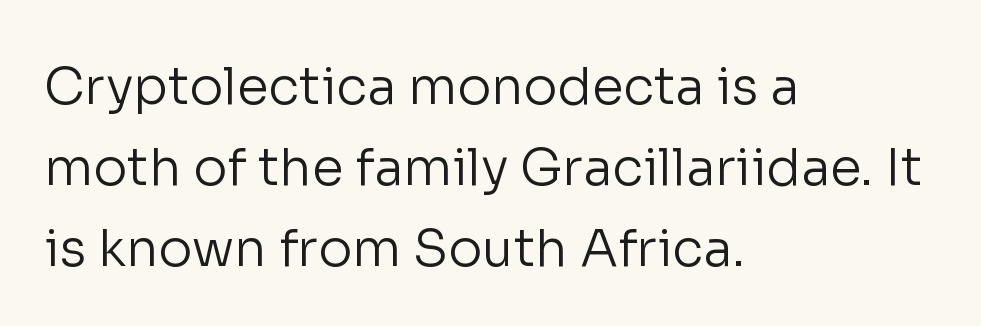
{"serif": "no", "italic": "no", "bold": "no", "weight": "regular", "width": "normal", "stroke_contrast": "low", "x_height": "medium", "monospaced": "no", "underline": "no", "align": "left", "line_spacing": "normal", "line_spacing_ratio": 1.59, "letter_spacing": "normal", "letter_spacing_em": 0.0, "glyph_px": 51}
